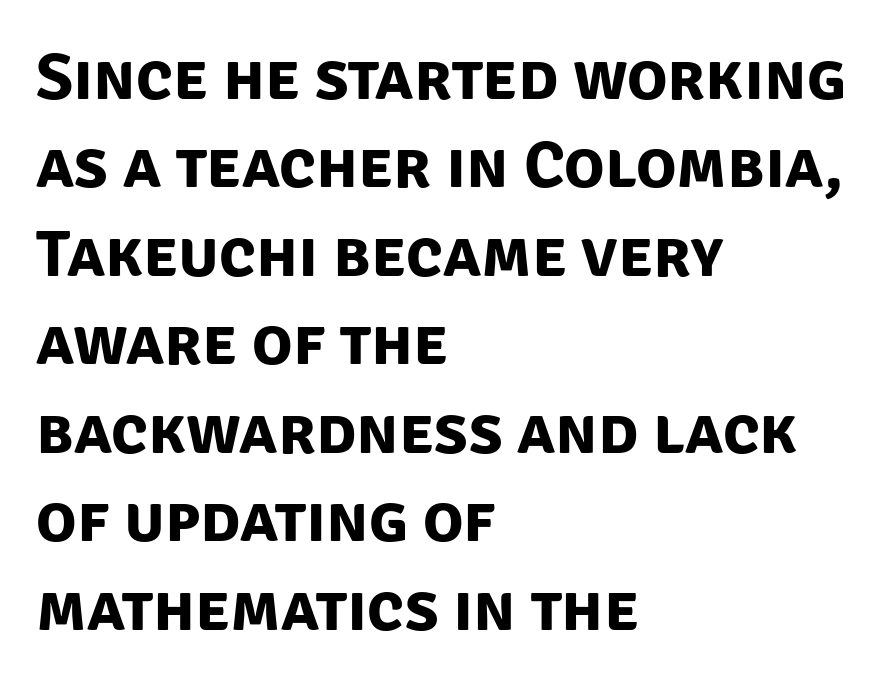
Q: Is the text bold? A: Yes.
Q: Is the typeface a serif or a sans-serif typeface? A: Sans-serif.
Q: Is the text underlined? A: No.
Q: How is the paragraph aligned? A: Left-aligned.
Q: Is the spacing between letters normal or unusually wide? A: Normal.
Q: Is the spacing between lines tight, normal or loose? A: Normal.
Q: Width (condensed, normal, or wide)? A: Normal.
Q: Stroke contrast? A: Low.
Q: x-height? A: Large.
Q: Monospaced? A: No.
